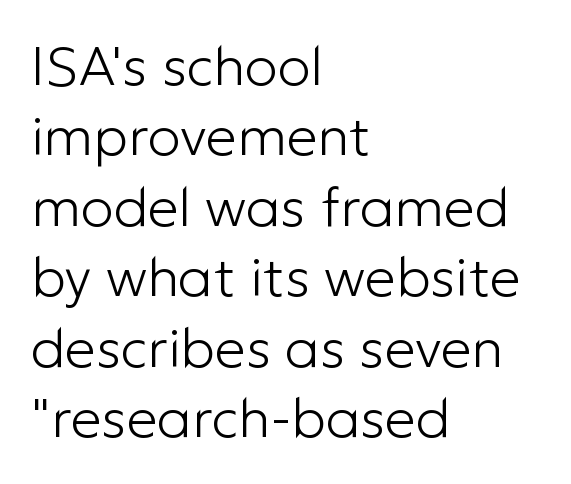
Looks like regular typesetting: each glyph gets only the width it needs. It's the straight-up-and-down kind of type. Line beginnings align vertically; line endings do not. Type without underlining. Compared with typical body copy, the letter spacing here is the same. Nope, no serifs anywhere on these letters.
